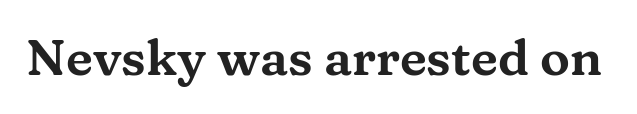
Q: Is the text italic (slanted)? A: No, it is upright.
Q: Is the typeface a serif or a sans-serif typeface? A: Serif.
Q: Is the text underlined? A: No.
Q: Is the spacing between letters normal or unusually wide? A: Normal.
Q: Width (condensed, normal, or wide)? A: Wide.
Q: Stroke contrast? A: Medium.
Q: x-height? A: Medium.
Q: Monospaced? A: No.
